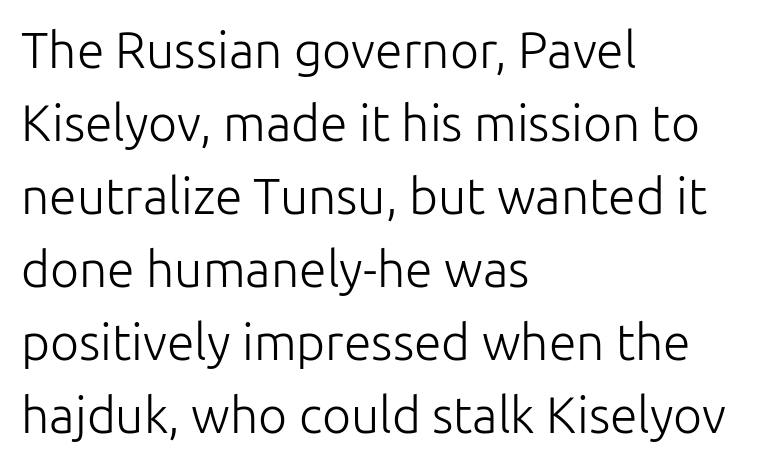
{"serif": "no", "italic": "no", "bold": "no", "weight": "light", "width": "normal", "stroke_contrast": "low", "x_height": "medium", "monospaced": "no", "underline": "no", "align": "left", "line_spacing": "normal", "line_spacing_ratio": 1.46, "letter_spacing": "normal", "letter_spacing_em": 0.0, "glyph_px": 50}
